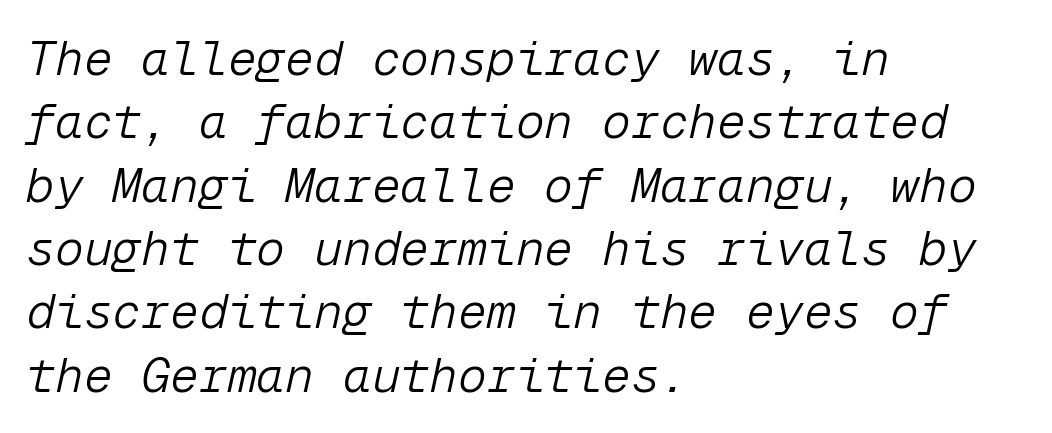
Type without underlining. Alignment: flush left. Each word holds together tightly as a unit, with standard inter-letter gaps. A quiet, ordinary-to-light weight characterises the typeface. The letters march in equal steps, a hallmark of fixed-pitch type.
